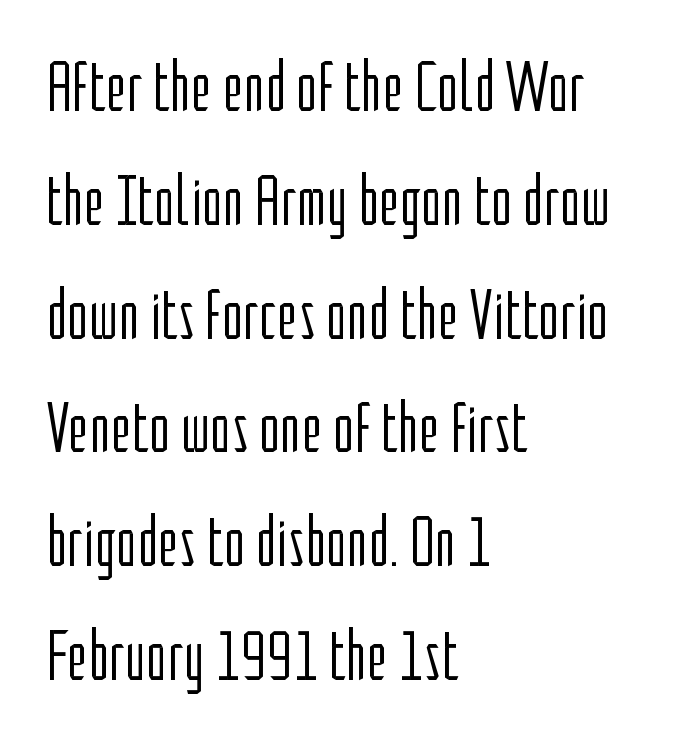
The space between consecutive lines is moderate. Upright lettering throughout. The gaps between neighbouring characters are ordinary and unremarkable. The face used here is proportionally spaced, like ordinary book or web type. Bold? No — there's no thickening of the strokes.
